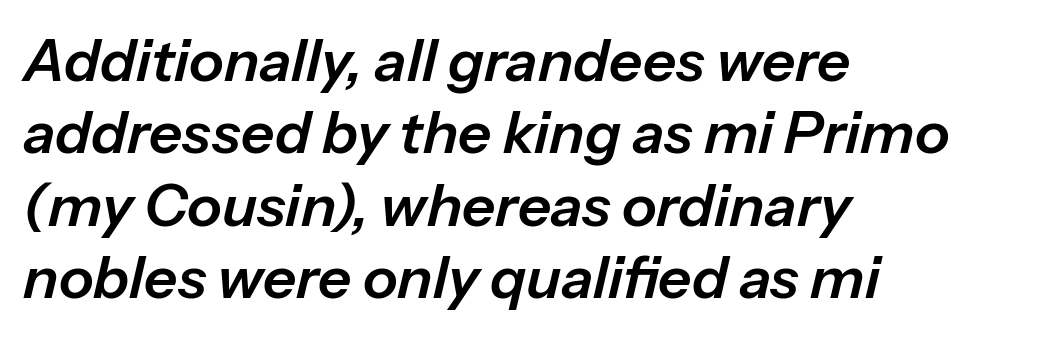
Q: Is the text italic (slanted)? A: Yes, it leans right by about 13 degrees.
Q: Is the text underlined? A: No.
Q: How is the paragraph aligned? A: Left-aligned.
Q: Is the spacing between letters normal or unusually wide? A: Normal.
Q: Is the spacing between lines tight, normal or loose? A: Normal.
Q: Width (condensed, normal, or wide)? A: Normal.
Q: Stroke contrast? A: Low.
Q: x-height? A: Medium.
Q: Monospaced? A: No.
